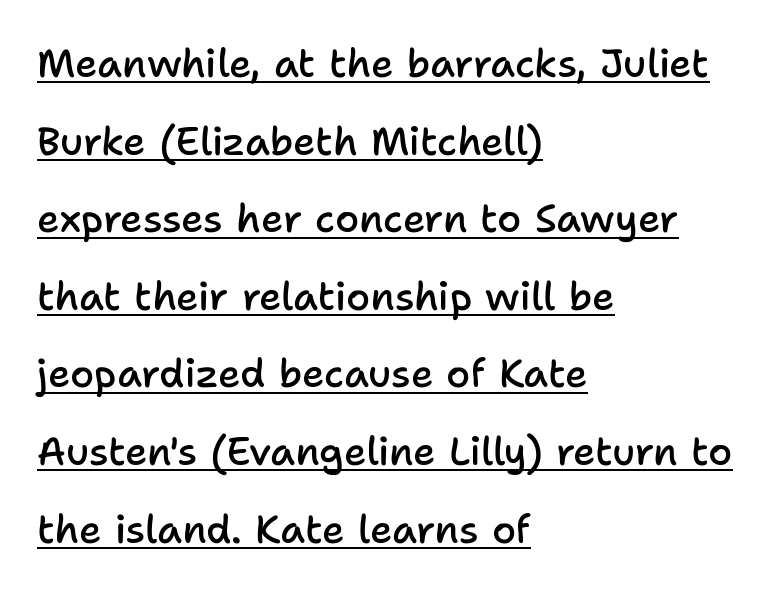
Are there feet on the stems? There aren't — it's a sans. The typography opts for an upright posture over an oblique one. A student would call this left alignment; a typographer would say flush left, rag right. Standard letterfit; no display-style spreading of the glyphs. Strokes here are thickened, but only to semibold level.
